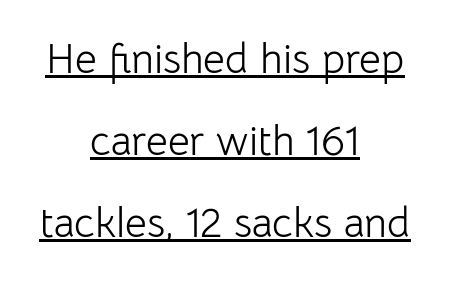
The image shows 42 px light sans-serif type, upright; set centered, loose line spacing (1.95x), normal letter spacing, underlined; low stroke contrast and a medium x-height.
